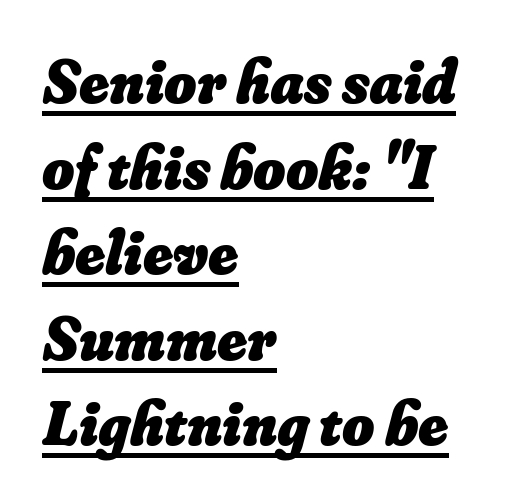
The image shows 62 px heavy type; set left-aligned, normal line spacing (1.38x), normal letter spacing, underlined; low stroke contrast and a small x-height.
